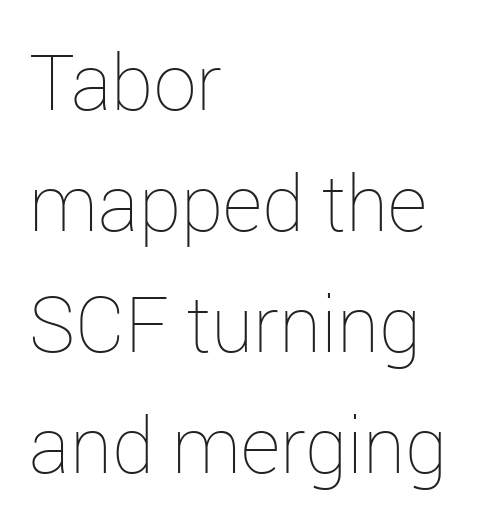
Stem width sits at or under what a default text font uses. The designer left line spacing at the default. Descender tails drop into unmarked territory. What stands out about the letter spacing? Nothing — it is the standard amount. These lines were composed using upright roman letters.
